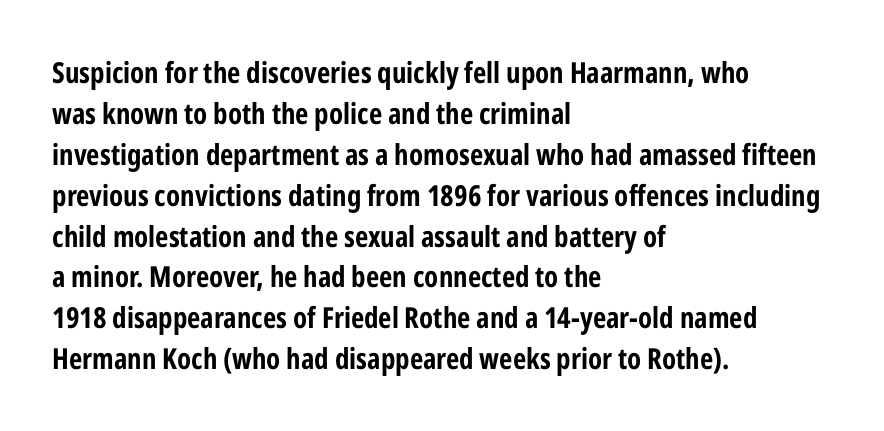
The image shows 29 px bold, condensed sans-serif type, upright; set left-aligned, normal line spacing (1.41x), normal letter spacing, not underlined; low stroke contrast and a medium x-height.
